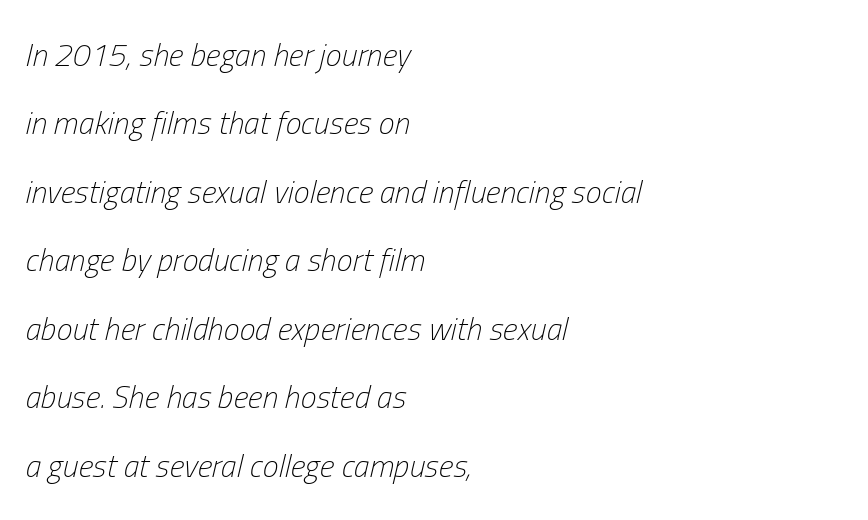
On a weight scale, this lands at 450 or below. Words appear dense and cohesive because spacing is normal. Style check: oblique. This sample has the flowing, uneven cadence of proportional lettering. A student would call this left alignment; a typographer would say flush left, rag right.
